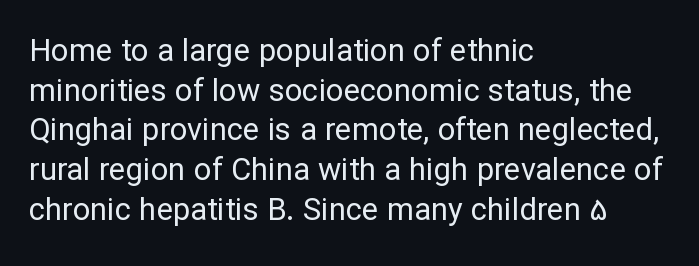
Upright lettering throughout. Compared with a typical body face, this is equally light or lighter still. This sample keeps an unexceptional amount of space between lines. The type family on display is of the sans-serif kind. Notice how the passage keeps a crisp vertical edge on the left only. These lines are rendered in a variable-pitch font.
